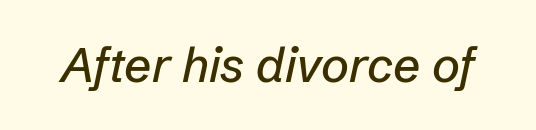
Q: Is the text italic (slanted)? A: Yes, it leans right by about 12 degrees.
Q: Is the text underlined? A: No.
Q: Is the spacing between letters normal or unusually wide? A: Normal.
Q: Width (condensed, normal, or wide)? A: Normal.
Q: Stroke contrast? A: Low.
Q: x-height? A: Medium.
Q: Monospaced? A: No.
